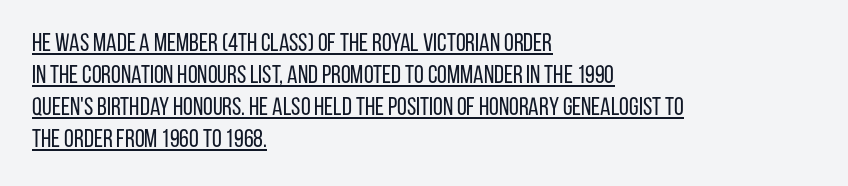
A typesetter would call this leading conventional body-copy spacing. Ordinary non-slanted type is in use. Honestly, the underline is the first thing you notice here. Ink coverage per letter is moderate at most. Left-aligned paragraph, ragged on the right.
